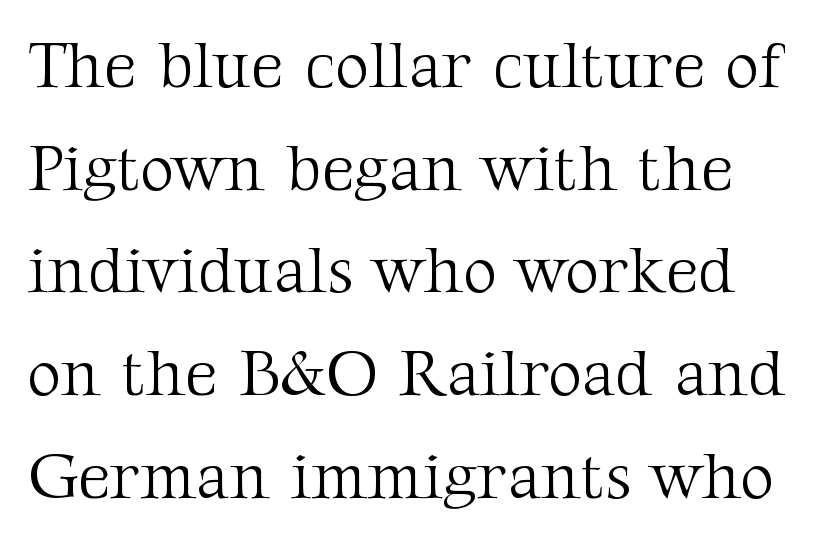
Words float on clear page, feet unadorned. These lines are composed in type with serifs. A typesetter would mark this as roman, not italic. This sample keeps an unexceptional amount of space between lines. Is this a fixed-width face? No — the glyphs have proportional, varying widths. Ink coverage per letter is moderate at most.
